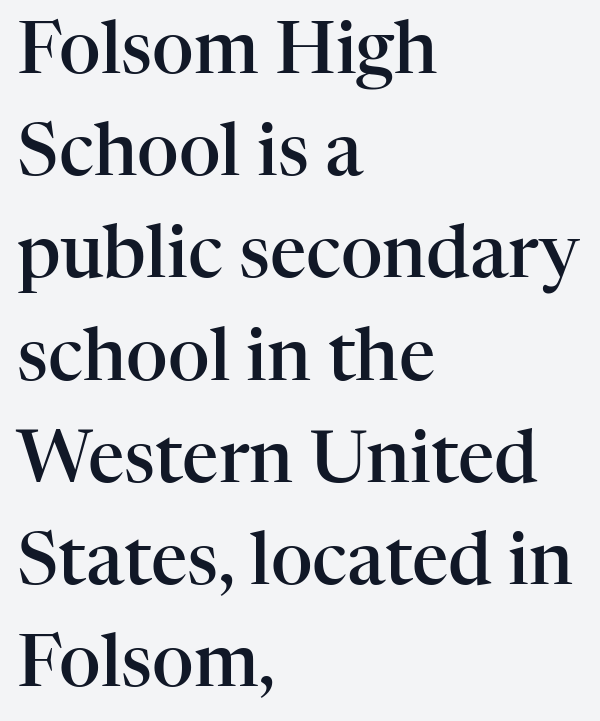
The image shows 72 px semibold serif type, upright; set left-aligned, normal line spacing (1.42x), normal letter spacing, not underlined; high stroke contrast and a medium x-height.
